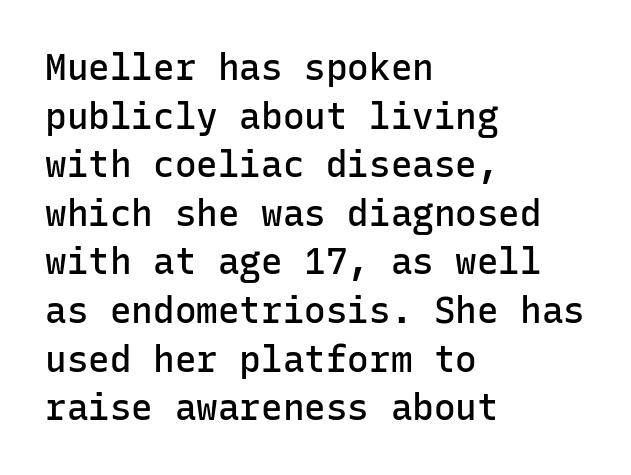
Q: Is the text bold? A: Semi-bold.
Q: Is the text italic (slanted)? A: No, it is upright.
Q: Is the typeface a serif or a sans-serif typeface? A: Sans-serif.
Q: Is the text underlined? A: No.
Q: How is the paragraph aligned? A: Left-aligned.
Q: Is the spacing between letters normal or unusually wide? A: Normal.
Q: Is the spacing between lines tight, normal or loose? A: Normal.
Q: Width (condensed, normal, or wide)? A: Normal.
Q: Stroke contrast? A: Low.
Q: x-height? A: Medium.
Q: Monospaced? A: Yes.
